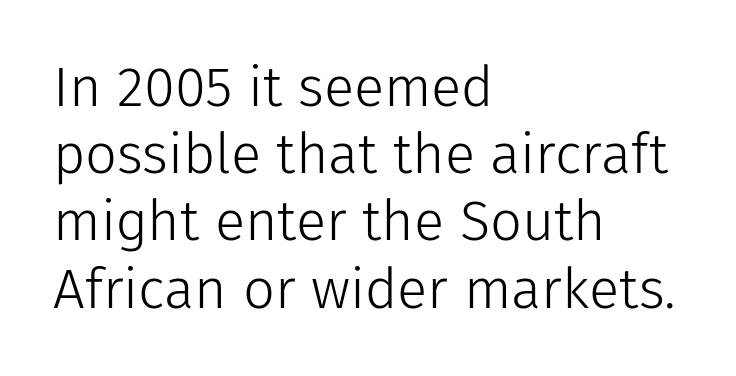
The image shows 56 px light sans-serif type, upright; set left-aligned, line spacing 1.2x, normal letter spacing, not underlined; low stroke contrast and a medium x-height.
